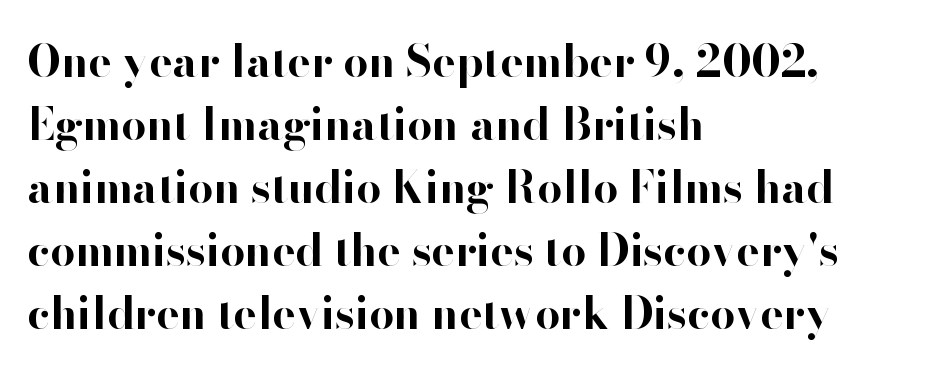
Q: Is the text bold? A: Yes.
Q: Is the text italic (slanted)? A: No, it is upright.
Q: Is the typeface a serif or a sans-serif typeface? A: Sans-serif.
Q: Is the text underlined? A: No.
Q: How is the paragraph aligned? A: Left-aligned.
Q: Is the spacing between letters normal or unusually wide? A: Normal.
Q: Is the spacing between lines tight, normal or loose? A: Normal.
Q: Width (condensed, normal, or wide)? A: Normal.
Q: Stroke contrast? A: High.
Q: x-height? A: Small.
Q: Monospaced? A: No.
